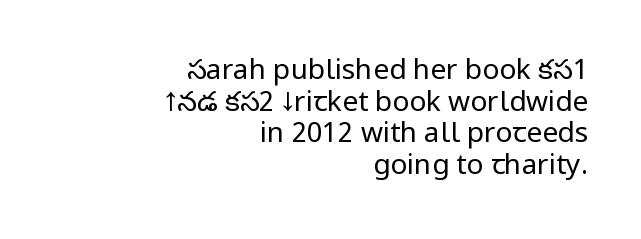
The image shows 28 px regular-weight, condensed sans-serif type, upright; set right-aligned, tight line spacing (1.13x), normal letter spacing, not underlined; low stroke contrast.
